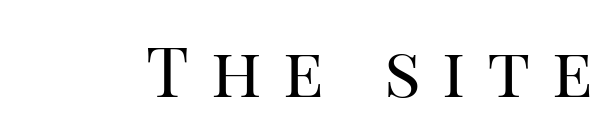
Q: Is the text bold? A: No.
Q: Is the text italic (slanted)? A: No, it is upright.
Q: Is the typeface a serif or a sans-serif typeface? A: Serif.
Q: Is the text underlined? A: No.
Q: Is the spacing between letters normal or unusually wide? A: Unusually wide.
Q: Width (condensed, normal, or wide)? A: Normal.
Q: Stroke contrast? A: High.
Q: x-height? A: Large.
Q: Monospaced? A: No.
